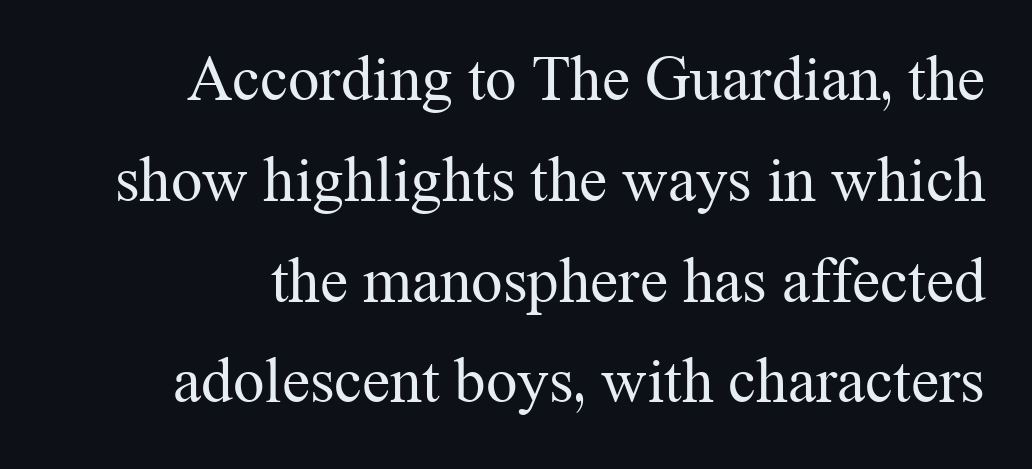
The image shows 63 px regular-weight serif type, upright; set normal line spacing (1.6x), normal letter spacing, not underlined; medium stroke contrast and a medium x-height.
